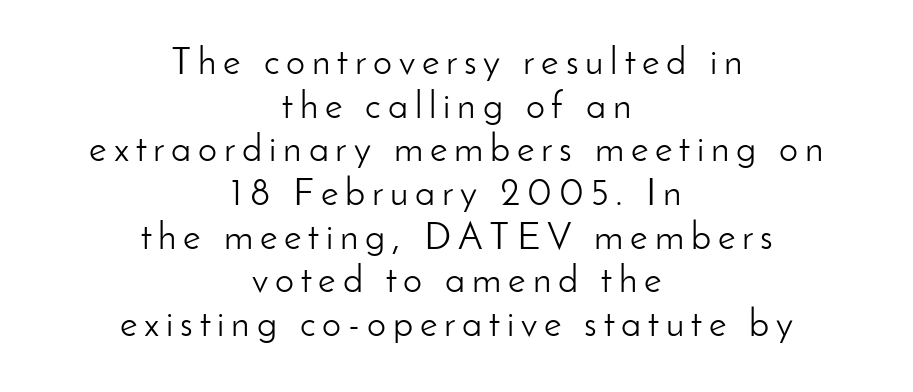
The specimen omits any rule beneath the text block's lines. You could not count columns in this text — the font is proportionally spaced. Unbolded letterforms with no extra heft. Does the leading feel generous? Not at all — it's pinched.
